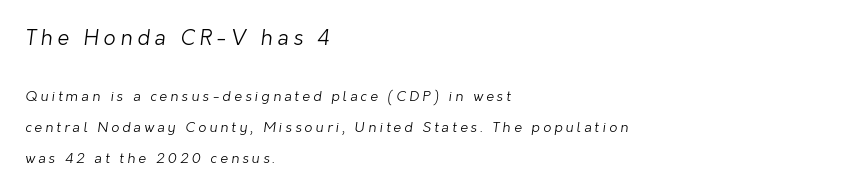
The lines are spread far apart with generous leading. A student would notice the top passage is typeset larger than what follows. This sample is left-justified, so line endings fall wherever the words run out. Heaviness? Minimal to ordinary, like unemphasized prose.
